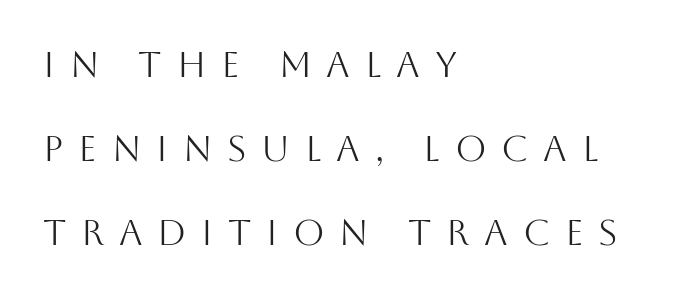
Bare-footed words on every line. The lettering holds an erect, upright posture throughout. These lines stack with their left ends in a neat column. How would I describe the line gaps? Wide and relaxed. Here the designer chose a conventional face with non-uniform glyph widths.
